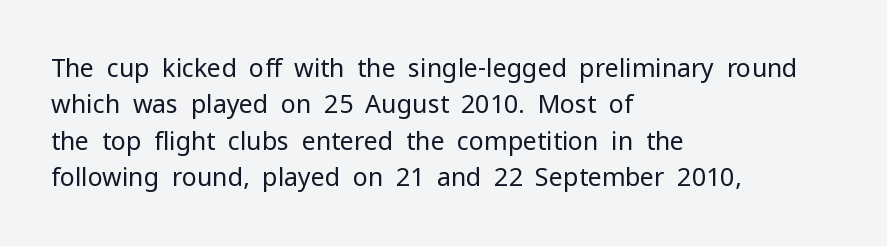
{"italic": "no", "bold": "no", "underline": "no", "align": "left", "line_spacing": "normal", "line_spacing_ratio": 1.46, "letter_spacing": "normal", "letter_spacing_em": 0.0, "glyph_px": 25}
